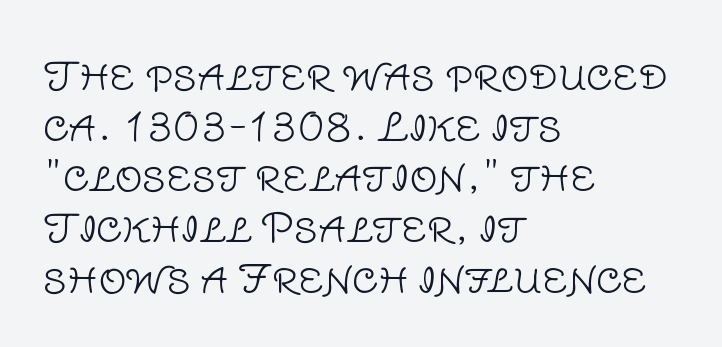
Q: Is the text bold? A: No.
Q: Is the text italic (slanted)? A: Yes.
Q: Is the typeface a serif or a sans-serif typeface? A: Sans-serif.
Q: Is the text underlined? A: No.
Q: How is the paragraph aligned? A: Left-aligned.
Q: Is the spacing between letters normal or unusually wide? A: Normal.
Q: Is the spacing between lines tight, normal or loose? A: Normal.
Q: Width (condensed, normal, or wide)? A: Normal.
Q: Stroke contrast? A: Low.
Q: x-height? A: Large.
Q: Monospaced? A: No.
